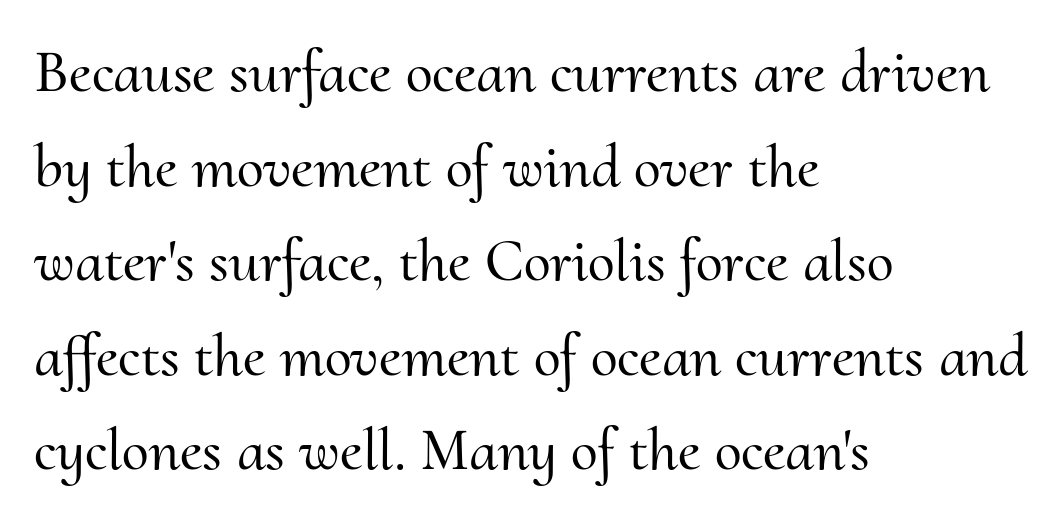
The image shows 61 px serif type, upright; set left-aligned, normal line spacing (1.55x), normal letter spacing, not underlined; medium stroke contrast and a small x-height.
